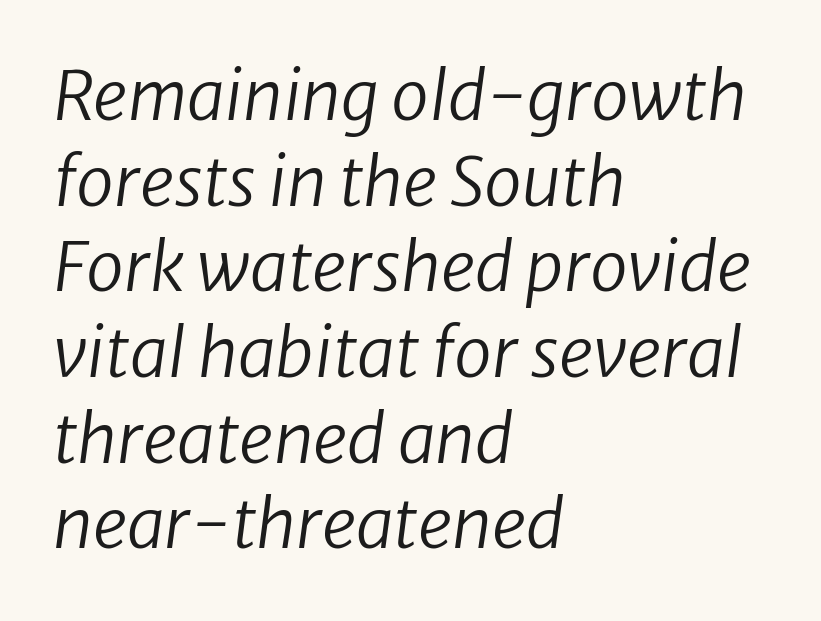
Do the characters align in a grid? No, the font is proportional. Stem width sits at or under what a default text font uses. A normal amount of white space separates one row of letters from the next. Rule under the text: the space is simply empty. Nobody touched the tracking dial on this one.
